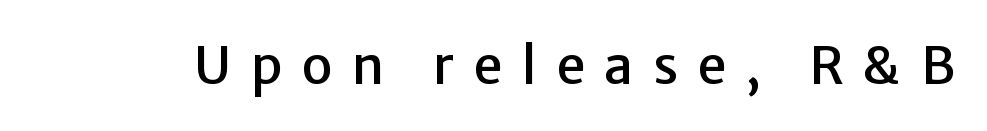
Lines of text with bare space underneath. Vertical strokes here are truly vertical. Is this a fixed-width face? No — the glyphs have proportional, varying widths. No feet cap the strokes, marking this as sans-serif type. The passage shown has open, widely tracked lettering throughout.
